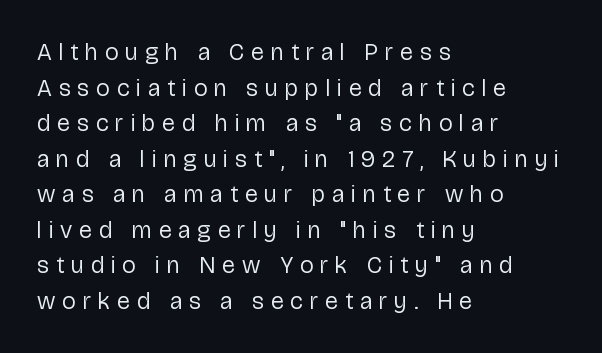
{"italic": "no", "bold": "no", "underline": "no", "align": "left", "line_spacing": "normal", "line_spacing_ratio": 1.48, "letter_spacing": "wide", "letter_spacing_em": 0.29, "glyph_px": 24}
